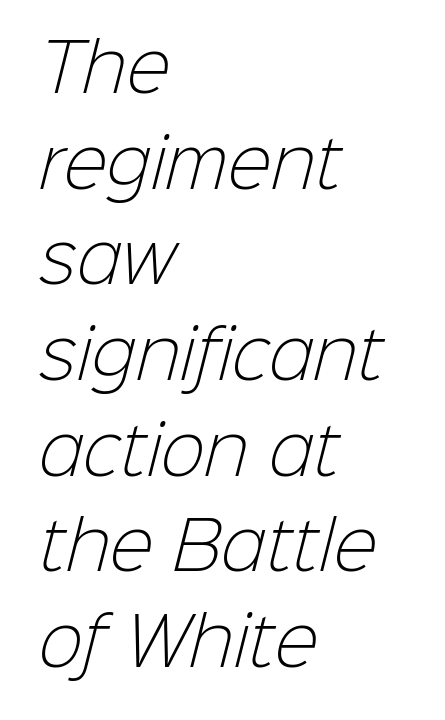
The image shows 66 px light sans-serif type; set left-aligned, normal line spacing (1.45x), normal letter spacing, not underlined; low stroke contrast and a medium x-height.
